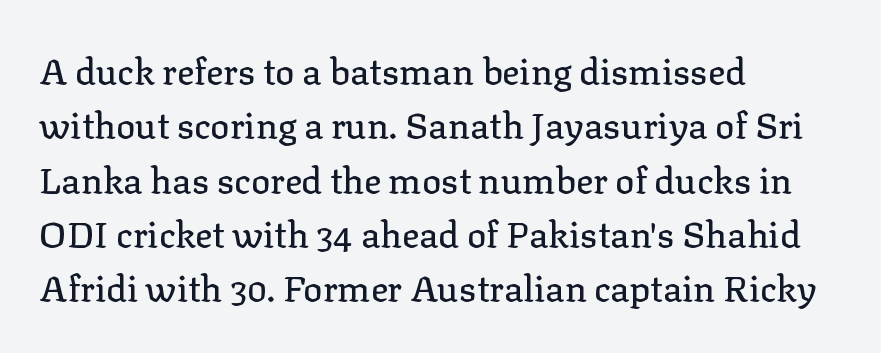
The image shows 36 px serif type, upright; set left-aligned, normal line spacing (1.51x), normal letter spacing, not underlined; low stroke contrast and a medium x-height.
